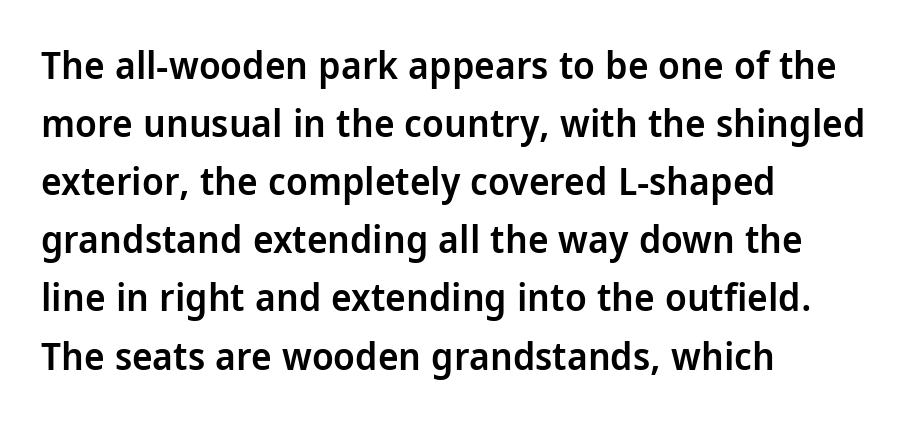
{"serif": "no", "italic": "no", "bold": "semi", "weight": "semibold", "width": "condensed", "stroke_contrast": "low", "x_height": "large", "monospaced": "no", "underline": "no", "align": "left", "line_spacing": "normal", "line_spacing_ratio": 1.49, "letter_spacing": "normal", "letter_spacing_em": 0.0, "glyph_px": 39}
